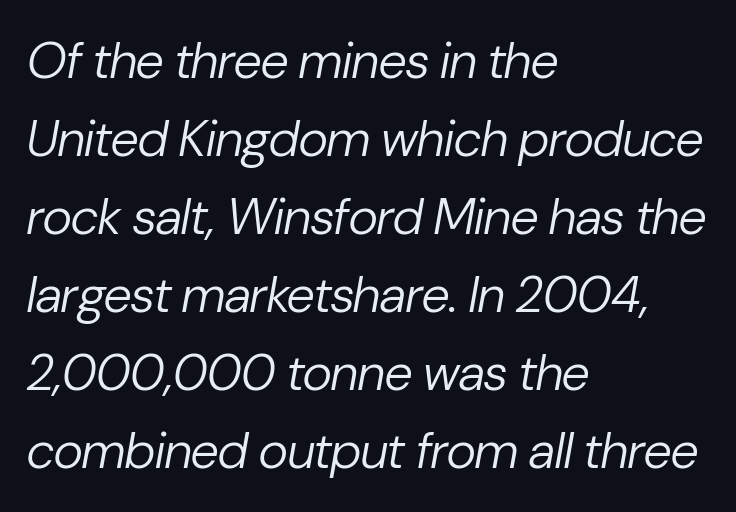
The image shows 51 px regular-weight type, italic (leaning right); set left-aligned, normal line spacing (1.53x), normal letter spacing, not underlined; low stroke contrast and a medium x-height.
